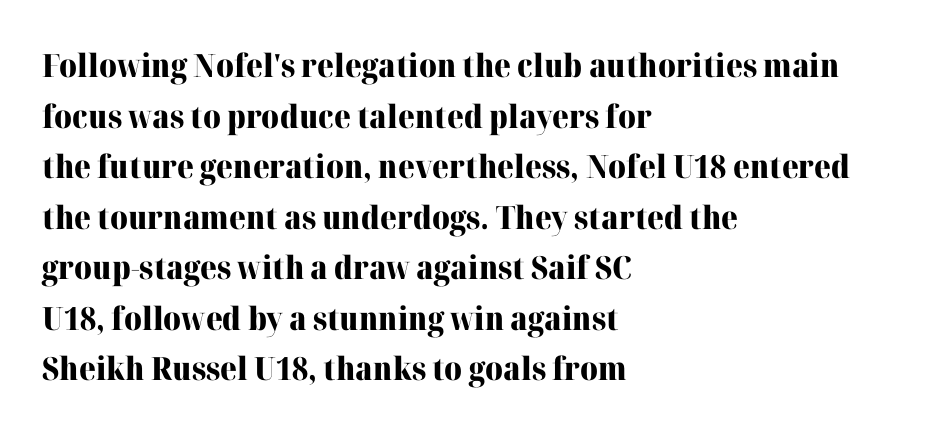
{"serif": "yes", "italic": "no", "bold": "yes", "weight": "heavy", "width": "normal", "stroke_contrast": "high", "x_height": "medium", "monospaced": "no", "underline": "no", "align": "left", "line_spacing": "normal", "line_spacing_ratio": 1.58, "letter_spacing": "normal", "letter_spacing_em": 0.0, "glyph_px": 32}
